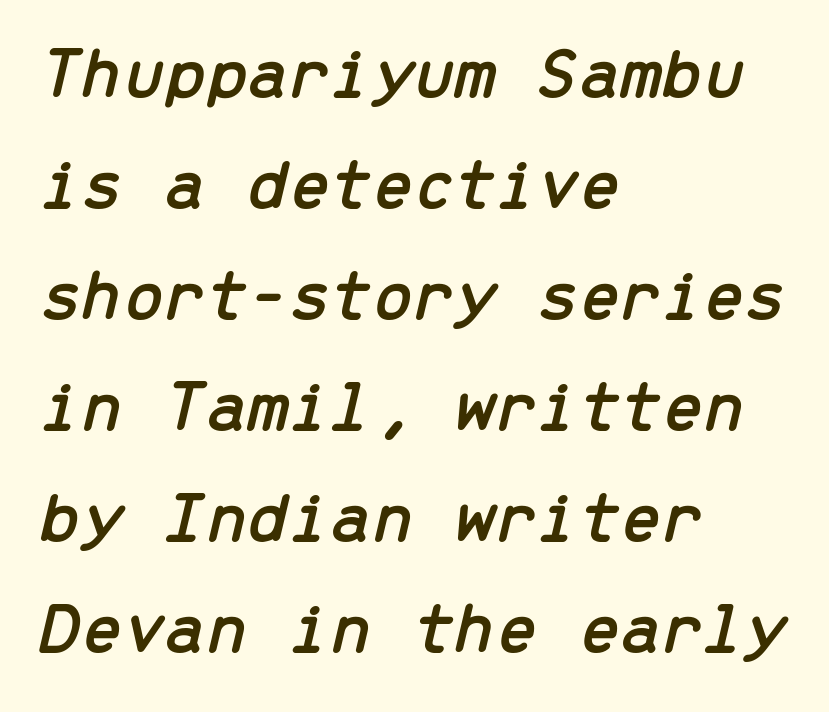
{"italic": "yes", "lean": "right", "slant_degrees": 13, "width": "normal", "stroke_contrast": "low", "x_height": "medium", "monospaced": "yes", "underline": "no", "align": "left", "line_spacing": "normal", "line_spacing_ratio": 1.5, "letter_spacing": "normal", "letter_spacing_em": 0.0, "glyph_px": 74}
